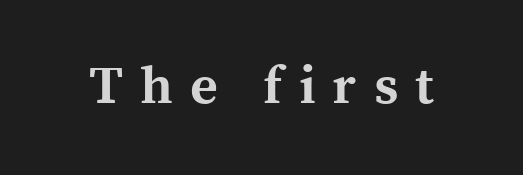
Glyph-to-glyph distance is far greater than everyday printed text. Lines of text with bare space underneath. On the weight axis this lands at bold, roughly 700. The font's upright variant was chosen for this text. Varying glyph widths throughout — classic text-font behaviour.
